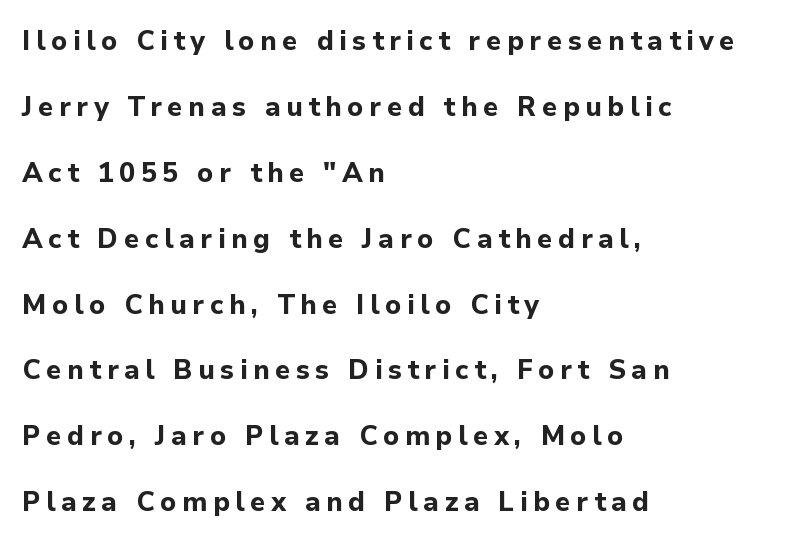
The lines are spread far apart with generous leading. Rendered with straight, roman letterforms. The lines are quadded left. Anything drawn beneath the words? Only blank space. Pretty heavy lettering here — definitely bold.
